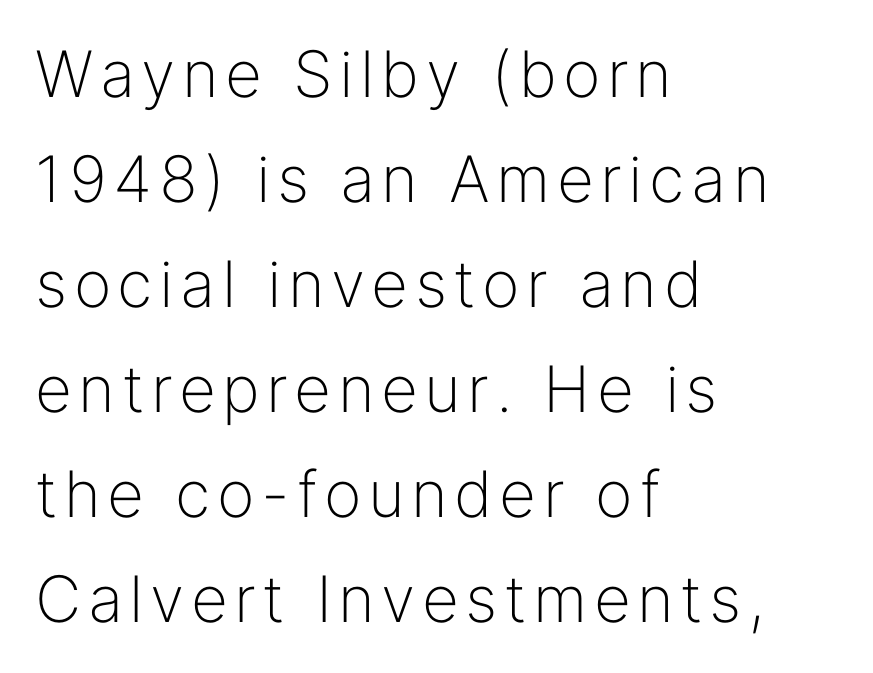
The image shows 64 px light sans-serif type, upright; set left-aligned, normal line spacing (1.64x), not underlined; low stroke contrast and a medium x-height.
